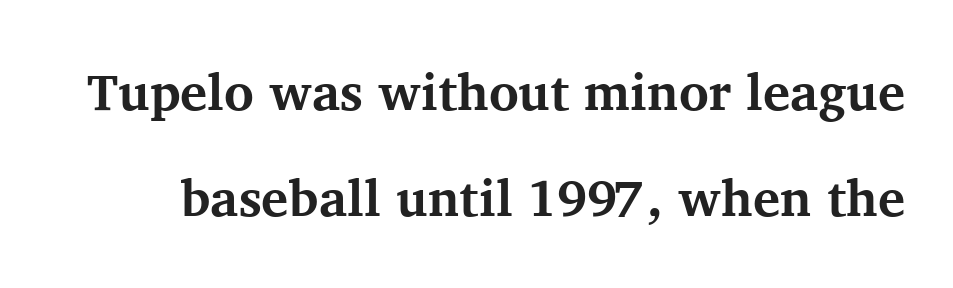
The line texture is even and compact thanks to regular tracking. In terms of letterform style, serifs are clearly present. Each letter keeps its own natural width here, so spacing adapts to shape. This is heavy type, rendered in bold. Words float on clear page, feet unadorned. This sample trades compactness for vertical openness between lines.
